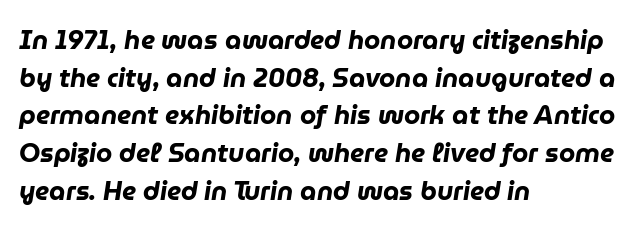
The image shows 26 px bold type, italic (leaning right); set left-aligned, normal line spacing (1.45x), normal letter spacing, not underlined.
